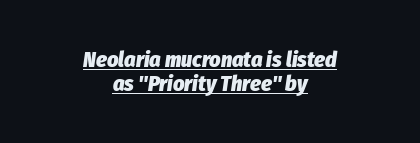
The image shows 22 px bold type, italic (leaning right); set centered, tight line spacing (1.09x), normal letter spacing, underlined.
